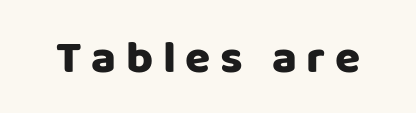
{"serif": "no", "italic": "no", "bold": "yes", "weight": "heavy", "width": "normal", "stroke_contrast": "low", "x_height": "large", "monospaced": "no", "underline": "no", "letter_spacing": "wide", "letter_spacing_em": 0.21, "glyph_px": 46}
